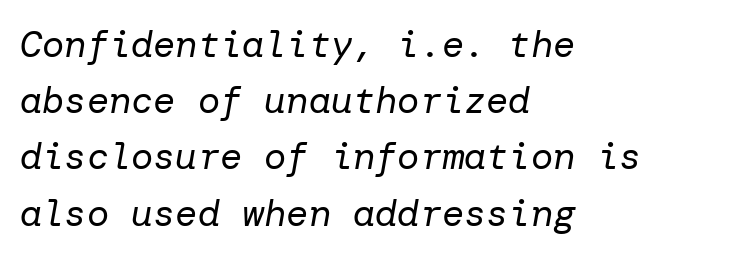
{"italic": "yes", "lean": "right", "slant_degrees": 10, "bold": "no", "weight": "regular", "width": "normal", "stroke_contrast": "low", "x_height": "medium", "underline": "no", "align": "left", "line_spacing": "normal", "line_spacing_ratio": 1.52, "letter_spacing": "normal", "letter_spacing_em": 0.0, "glyph_px": 37}
